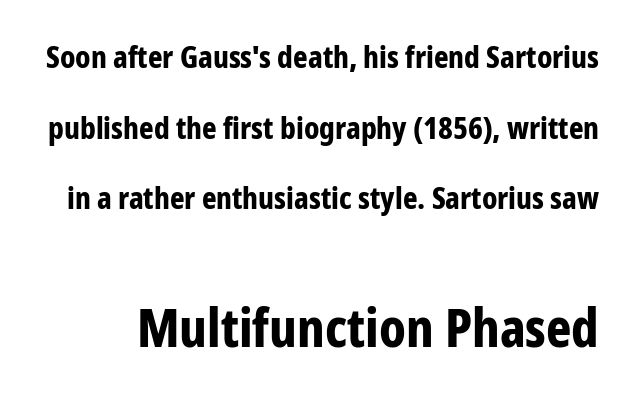
{"serif": "no", "italic": "no", "bold": "yes", "weight": "bold", "width": "condensed", "stroke_contrast": "low", "x_height": "medium", "monospaced": "no", "underline": "no", "line_spacing": "loose", "line_spacing_ratio": 2.28, "letter_spacing": "normal", "letter_spacing_em": 0.0, "larger_block": "second", "size_ratio": 1.74, "glyph_px": 54}
